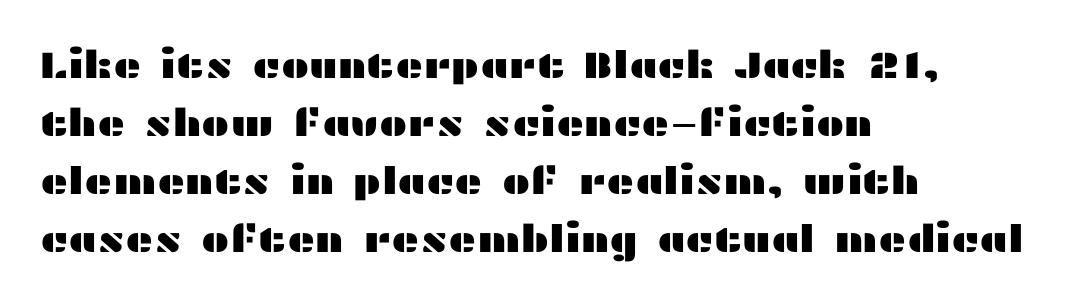
Posture: straight, roman, zero tilt. The type is set solid horizontally, with unmodified tracking. No word sits above an underline. Examine the stroke ends and you'll find no serifs. These lines are set flush left with a ragged right edge. Here the designer chose a conventional face with non-uniform glyph widths.
